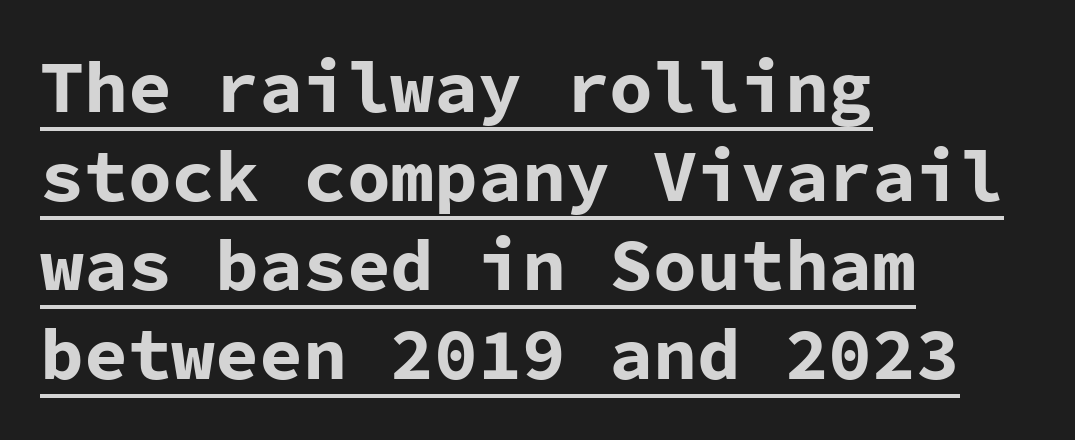
The image shows 73 px bold sans-serif type, upright, monospaced; set left-aligned, line spacing 1.22x, normal letter spacing, underlined; low stroke contrast and a medium x-height.
